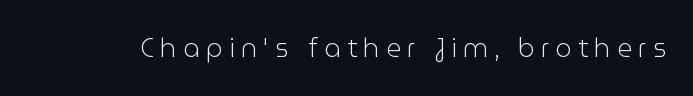
{"italic": "no", "bold": "no", "underline": "no", "letter_spacing": "wide", "letter_spacing_em": 0.24, "glyph_px": 26}
